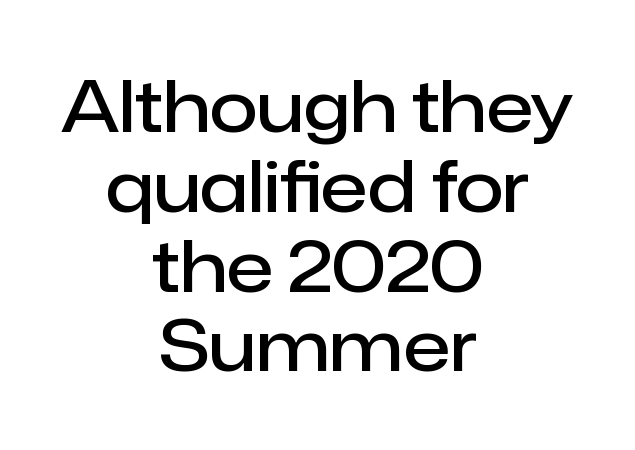
The image shows 70 px semibold sans-serif type, upright; set centered, tight line spacing (1.14x), normal letter spacing, not underlined; low stroke contrast and a medium x-height.
